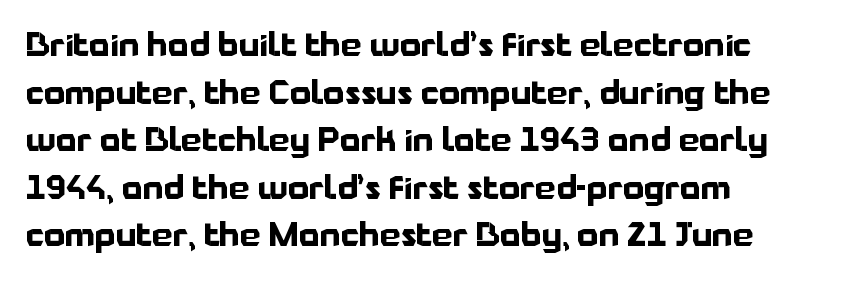
Varying glyph widths throughout — classic text-font behaviour. Each glyph is drawn with heavy, bold strokes. Is this a sans? Yes — the strokes have no serifs. The setting favours the left margin, as ordinary paragraphs usually do. The line-height multiplier appears to be the usual default. Every character sits straight up, as roman type does.
